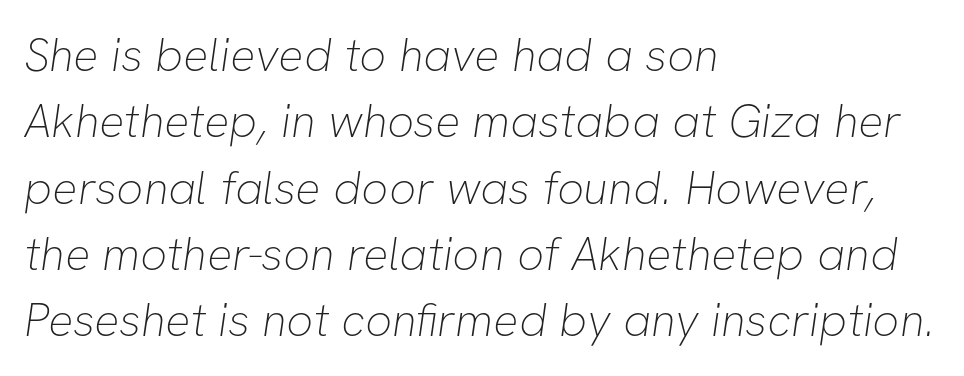
{"serif": "no", "bold": "no", "weight": "thin", "width": "normal", "stroke_contrast": "low", "x_height": "medium", "monospaced": "no", "underline": "no", "align": "left", "line_spacing": "normal", "line_spacing_ratio": 1.41, "letter_spacing": "normal", "letter_spacing_em": 0.0, "glyph_px": 47}
